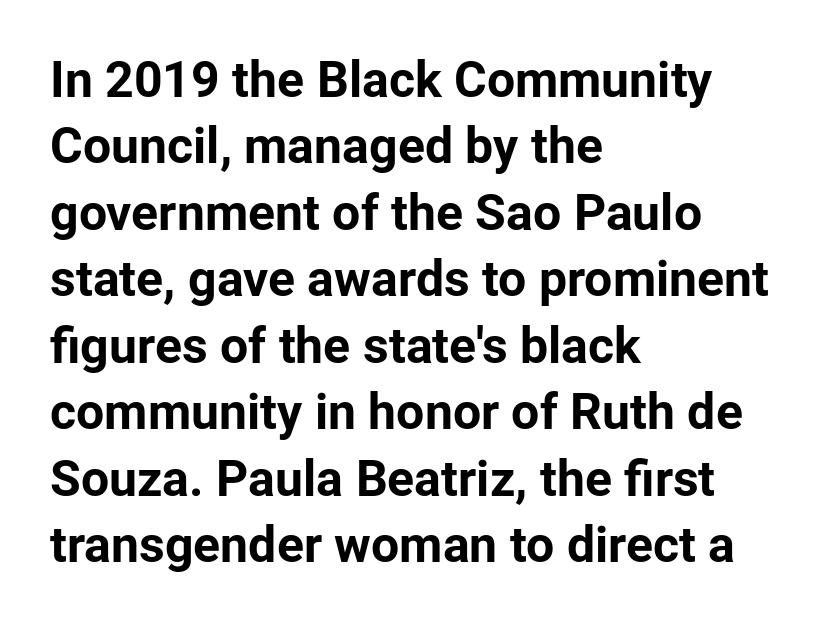
The image shows 50 px bold sans-serif type, upright; set left-aligned, normal line spacing (1.33x), normal letter spacing, not underlined; low stroke contrast and a medium x-height.
